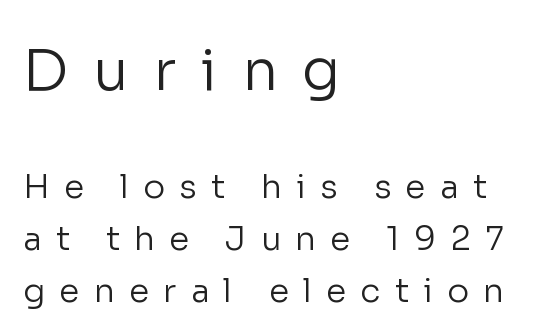
{"serif": "no", "italic": "no", "bold": "no", "weight": "regular", "width": "normal", "stroke_contrast": "low", "x_height": "medium", "monospaced": "no", "underline": "no", "align": "left", "line_spacing": "normal", "line_spacing_ratio": 1.58, "letter_spacing": "wide", "letter_spacing_em": 0.43, "larger_block": "first", "size_ratio": 1.73, "glyph_px": 57}
